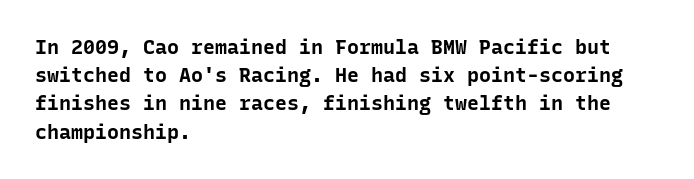
Upright lettering throughout. Each line starts at the same left margin while the right side varies. The passage shown has conventional tracking throughout. The glyphs have the mass of a bold cut. Summary of vertical rhythm: regular, with standard interline spacing. Words float on clear page, feet unadorned.
